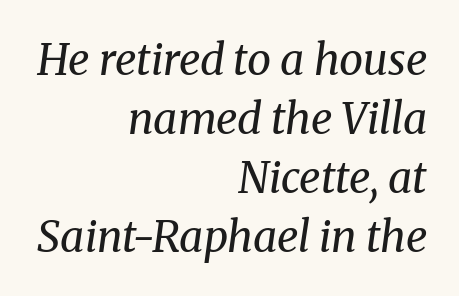
The lettering tilts uniformly, giving the passage an italic look. The letters sit at their default tracking, neither squeezed nor spread. Is the block centered? No — it sits flush against the right margin. The specimen omits any rule beneath the text block's lines. The passage shown is typed in a proportional face where columns would drift.
